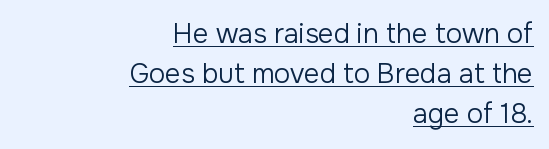
Q: Is the text bold? A: No.
Q: Is the text italic (slanted)? A: No, it is upright.
Q: Is the text underlined? A: Yes.
Q: How is the paragraph aligned? A: Right-aligned.
Q: Is the spacing between letters normal or unusually wide? A: Normal.
Q: Is the spacing between lines tight, normal or loose? A: Normal.
